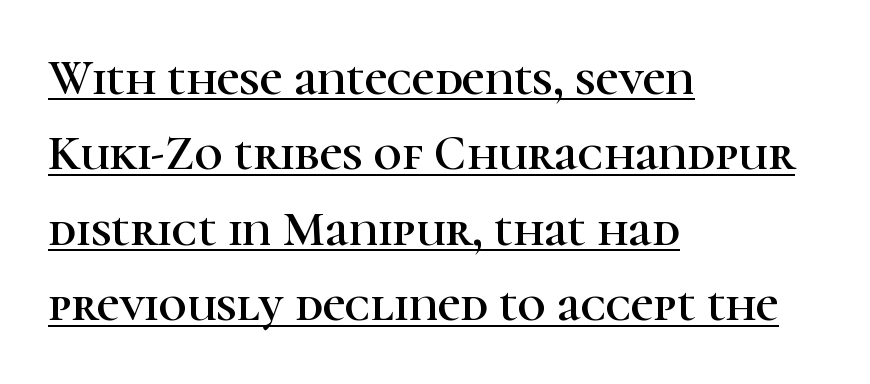
{"serif": "yes", "italic": "no", "width": "normal", "stroke_contrast": "high", "x_height": "medium", "monospaced": "no", "underline": "yes", "align": "left", "line_spacing": "normal", "line_spacing_ratio": 1.54, "letter_spacing": "normal", "letter_spacing_em": 0.0, "glyph_px": 49}
